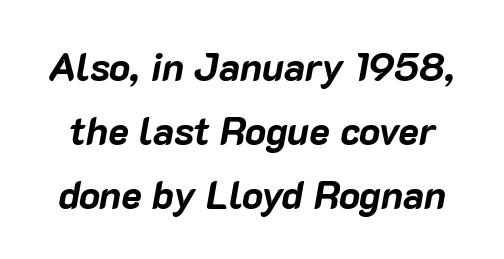
Nobody touched the tracking dial on this one. This sample has the flowing, uneven cadence of proportional lettering. The lines sit at an ordinary, default distance from one another. Characters are canted at an angle relative to the baseline's perpendicular.
